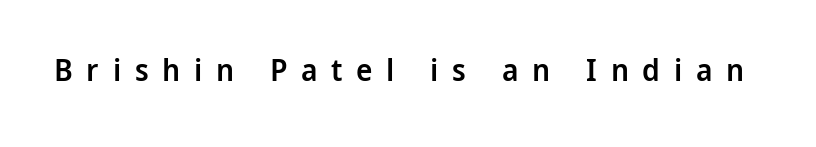
{"serif": "no", "italic": "no", "bold": "semi", "weight": "semibold", "width": "normal", "stroke_contrast": "low", "x_height": "medium", "monospaced": "no", "underline": "no", "letter_spacing": "wide", "letter_spacing_em": 0.44, "glyph_px": 31}
